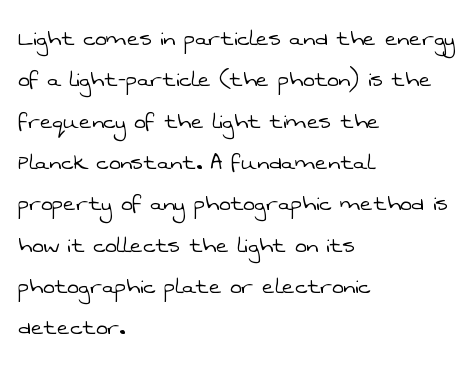
The face used here is rendered with its standard letterfit. Vertical stems look standard width or narrower in stroke. A normal amount of white space separates one row of letters from the next. Line starts are locked; line ends wander.
